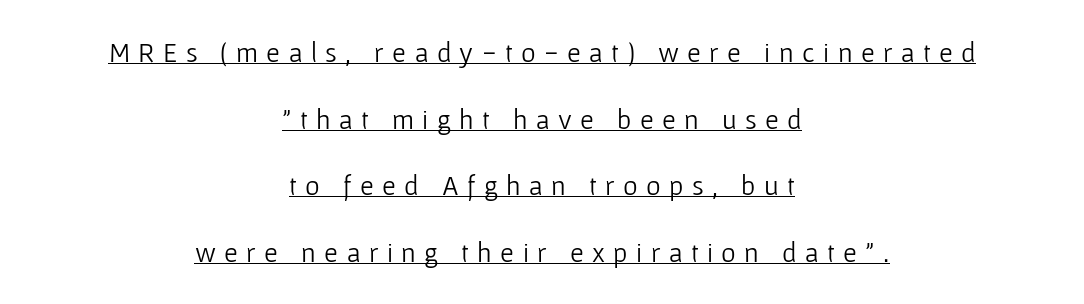
{"serif": "no", "italic": "no", "bold": "no", "weight": "light", "width": "normal", "stroke_contrast": "low", "x_height": "medium", "monospaced": "no", "underline": "yes", "align": "center", "line_spacing": "loose", "line_spacing_ratio": 2.38, "letter_spacing": "wide", "letter_spacing_em": 0.3, "glyph_px": 28}
